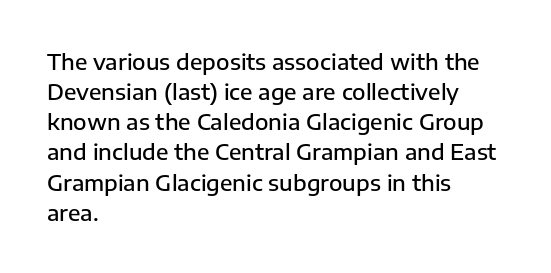
{"italic": "no", "bold": "semi", "underline": "no", "align": "left", "line_spacing": "normal", "line_spacing_ratio": 1.37, "letter_spacing": "normal", "letter_spacing_em": 0.0, "glyph_px": 22}
